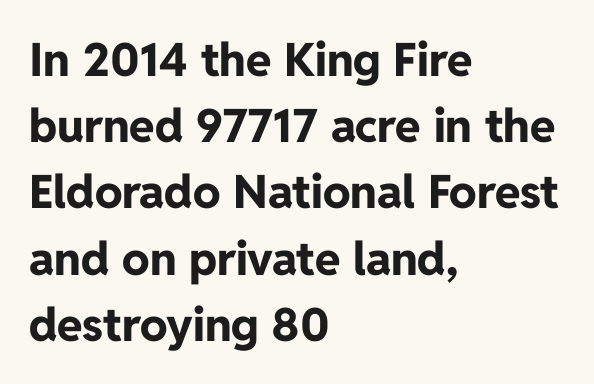
Glyph-to-glyph distance matches everyday printed text. Nobody drew a line under any word here. The designer left line spacing at the default. Teacher's note: observe the even left margin — that is flush-left alignment.
